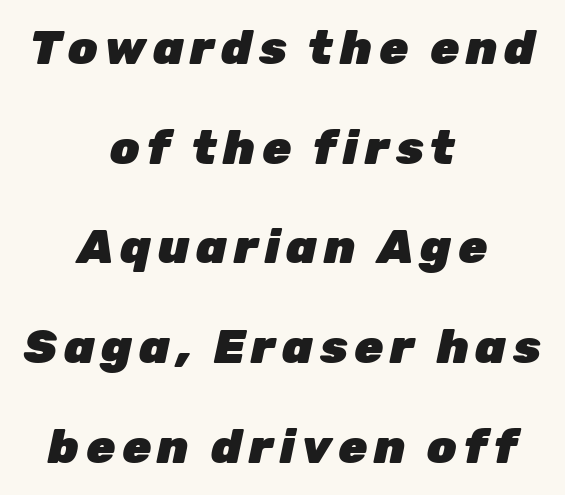
Q: Is the text bold? A: Yes.
Q: Is the text italic (slanted)? A: Yes, it leans right by about 12 degrees.
Q: Is the text underlined? A: No.
Q: How is the paragraph aligned? A: Centered.
Q: Is the spacing between lines tight, normal or loose? A: Loose.
Q: Width (condensed, normal, or wide)? A: Normal.
Q: Stroke contrast? A: Low.
Q: x-height? A: Medium.
Q: Monospaced? A: No.
